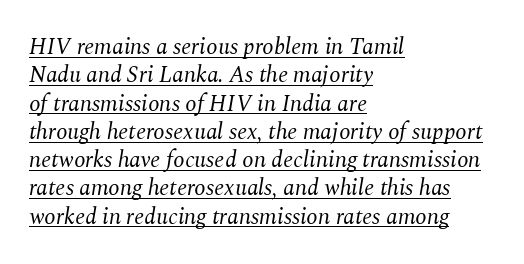
The image shows 23 px text type, italic (leaning right); set left-aligned, line spacing 1.23x, normal letter spacing, underlined.
